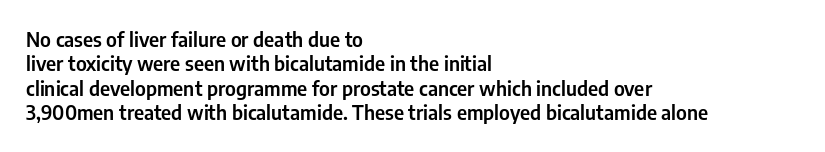
Q: Is the text italic (slanted)? A: No, it is upright.
Q: Is the text underlined? A: No.
Q: How is the paragraph aligned? A: Left-aligned.
Q: Is the spacing between letters normal or unusually wide? A: Normal.
